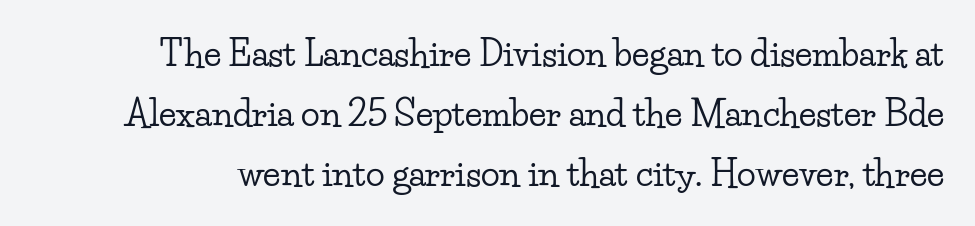
Q: Is the text italic (slanted)? A: No, it is upright.
Q: Is the typeface a serif or a sans-serif typeface? A: Serif.
Q: Is the text underlined? A: No.
Q: Is the spacing between letters normal or unusually wide? A: Normal.
Q: Width (condensed, normal, or wide)? A: Wide.
Q: Stroke contrast? A: Low.
Q: x-height? A: Small.
Q: Monospaced? A: No.
